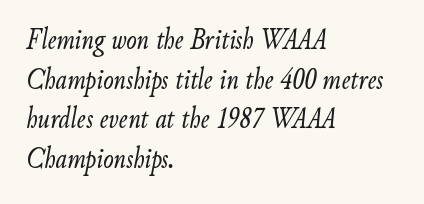
Q: Is the text bold? A: No.
Q: Is the text italic (slanted)? A: Yes, it leans right by about 9 degrees.
Q: Is the text underlined? A: No.
Q: How is the paragraph aligned? A: Left-aligned.
Q: Is the spacing between letters normal or unusually wide? A: Normal.
Q: Is the spacing between lines tight, normal or loose? A: Normal.
Q: Width (condensed, normal, or wide)? A: Condensed.
Q: Stroke contrast? A: Low.
Q: x-height? A: Small.
Q: Monospaced? A: No.
